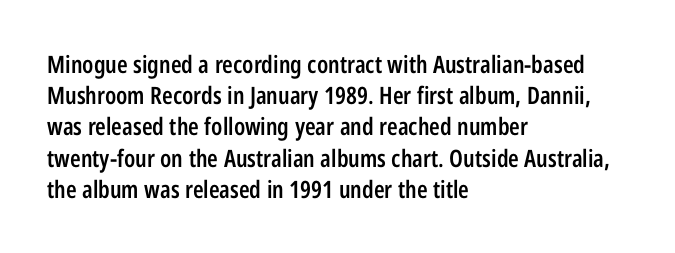
{"italic": "no", "bold": "semi", "underline": "no", "align": "left", "line_spacing": "normal", "line_spacing_ratio": 1.3, "letter_spacing": "normal", "letter_spacing_em": 0.0, "glyph_px": 24}
